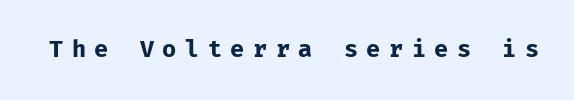
Q: Is the text bold? A: Yes.
Q: Is the text italic (slanted)? A: No, it is upright.
Q: Is the text underlined? A: No.
Q: Is the spacing between letters normal or unusually wide? A: Unusually wide.
